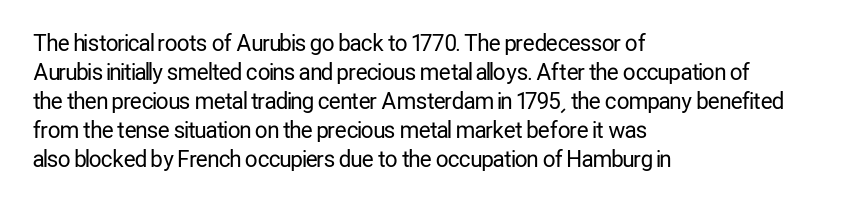
The image shows 22 px text type, upright; set left-aligned, normal line spacing (1.32x), normal letter spacing, not underlined.
